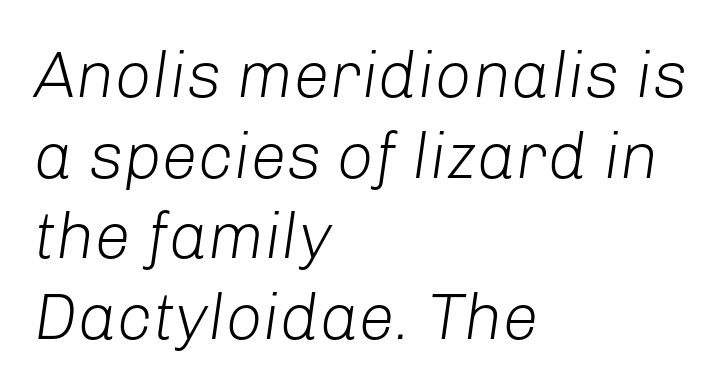
The words here are not underlined. Default kerning and tracking; the words read as compact shapes. Weight class: somewhere from thin through regular. The font's italic variant was chosen for this text. Is the block centered? No — it sits flush against the left margin.
